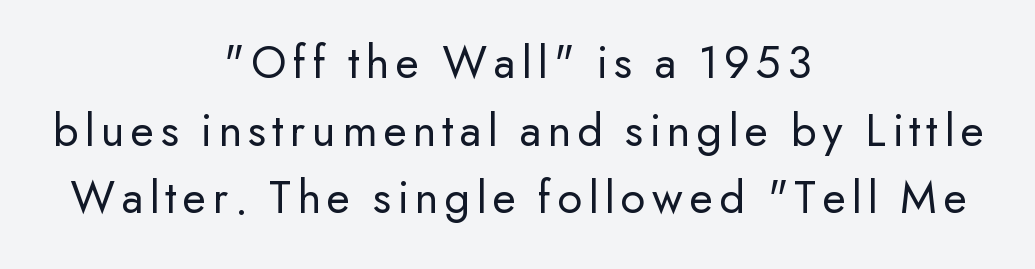
{"serif": "no", "italic": "no", "bold": "no", "weight": "regular", "width": "normal", "stroke_contrast": "low", "x_height": "small", "monospaced": "no", "underline": "no", "align": "center", "line_spacing": "normal", "line_spacing_ratio": 1.41, "glyph_px": 48}
